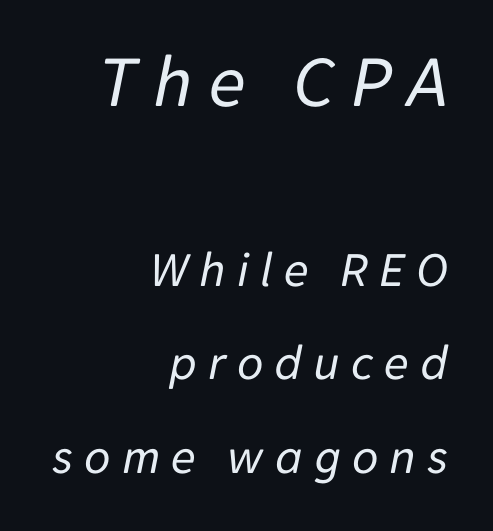
{"italic": "yes", "lean": "right", "slant_degrees": 11, "bold": "no", "weight": "regular", "width": "normal", "stroke_contrast": "low", "x_height": "medium", "monospaced": "no", "underline": "no", "align": "right", "line_spacing_ratio": 1.83, "letter_spacing": "wide", "letter_spacing_em": 0.21, "larger_block": "first", "size_ratio": 1.49, "glyph_px": 76}
